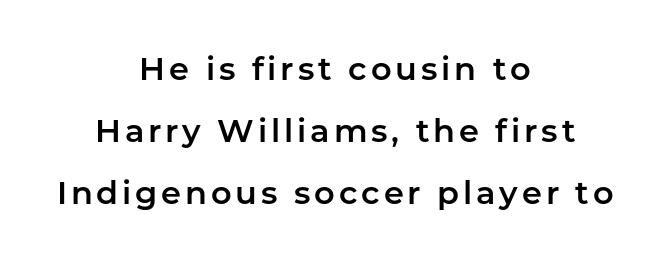
The image shows 32 px sans-serif type, upright; set centered, loose line spacing (1.93x), not underlined; low stroke contrast and a medium x-height.
